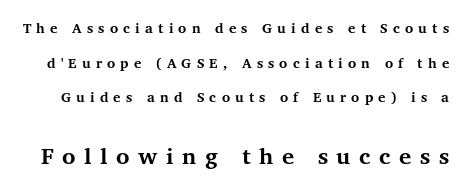
Q: Is the text bold? A: Yes.
Q: Is the text italic (slanted)? A: No, it is upright.
Q: Is the text underlined? A: No.
Q: Is the spacing between letters normal or unusually wide? A: Unusually wide.
Q: Is the spacing between lines tight, normal or loose? A: Loose.
Q: Which block of text is set in a larger size, the first (top) or the second (bottom)? A: The second (bottom) one.
